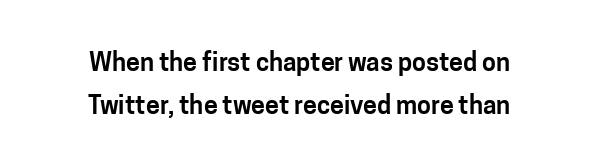
{"italic": "no", "underline": "no", "align": "center", "line_spacing_ratio": 1.71, "letter_spacing": "normal", "letter_spacing_em": 0.0, "glyph_px": 25}
